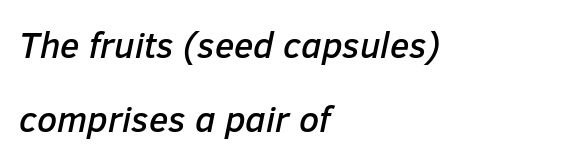
The area under the type is left untouched. These lines stack with their left ends in a neat column. The rendering applies a slant to the glyphs. This sample trades compactness for vertical openness between lines. Looks like regular typesetting: each glyph gets only the width it needs.
